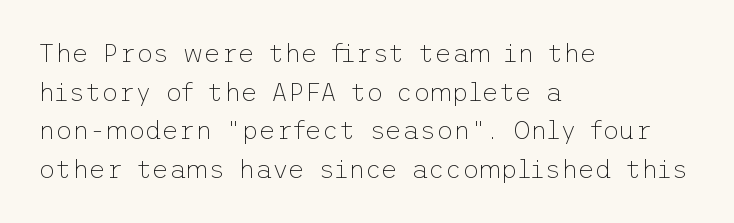
{"italic": "no", "bold": "no", "underline": "no", "align": "left", "line_spacing": "normal", "line_spacing_ratio": 1.49, "letter_spacing": "normal", "letter_spacing_em": 0.0, "glyph_px": 26}
